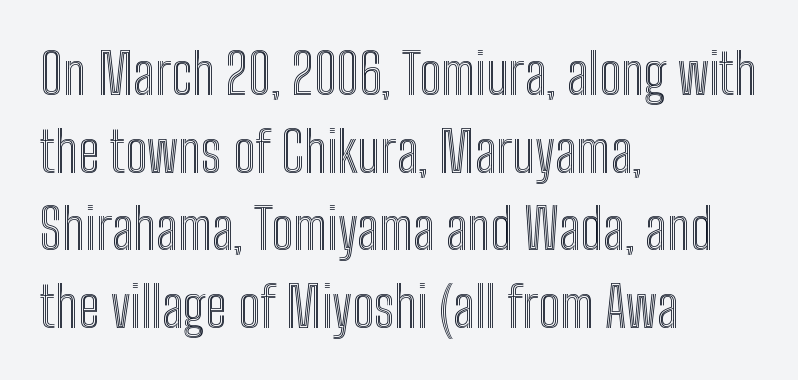
The face used here is proportionally spaced, like ordinary book or web type. Each new line begins a customary step beneath the previous one. These lines were composed using upright roman letters. The type is set solid horizontally, with unmodified tracking. These lines are set flush left with a ragged right edge. The passage shown is not underscored anywhere.
